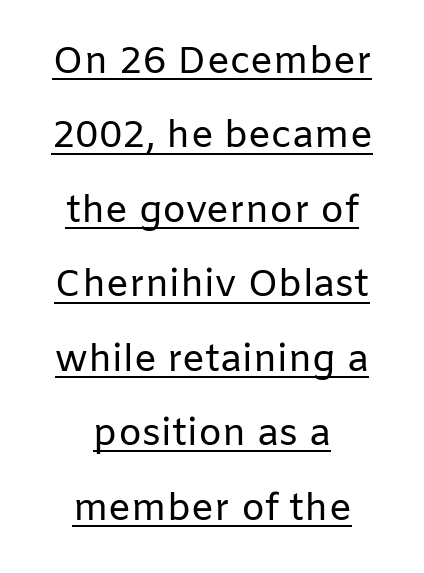
The image shows 38 px regular-weight sans-serif type, upright; set centered, loose line spacing (1.96x), normal letter spacing, underlined; low stroke contrast and a medium x-height.
